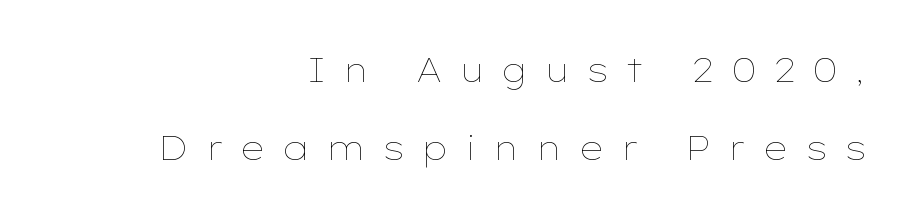
The image shows 34 px thin, wide type, upright; set right-aligned, loose line spacing (2.28x), unusually wide letter spacing (+0.49 em), not underlined; low stroke contrast and a medium x-height.
